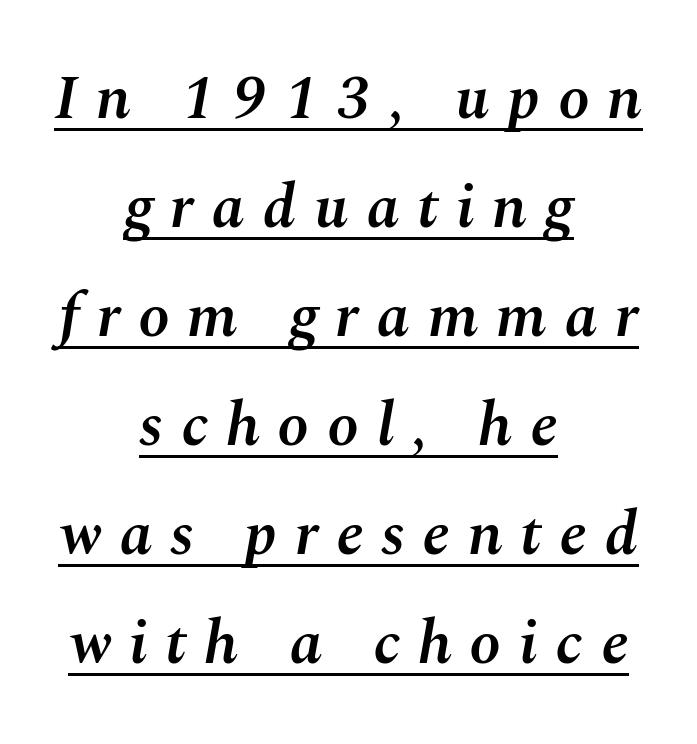
Do the characters align in a grid? No, the font is proportional. Each word looks stretched out because of the extra space between its letters. The typesetter has applied underlining to the passage shown. These words are printed semibold, heavier than regular yet not bold. The setting favours the middle, as headings and verse often do. This is oblique type, the kind used for emphasis or titles.
